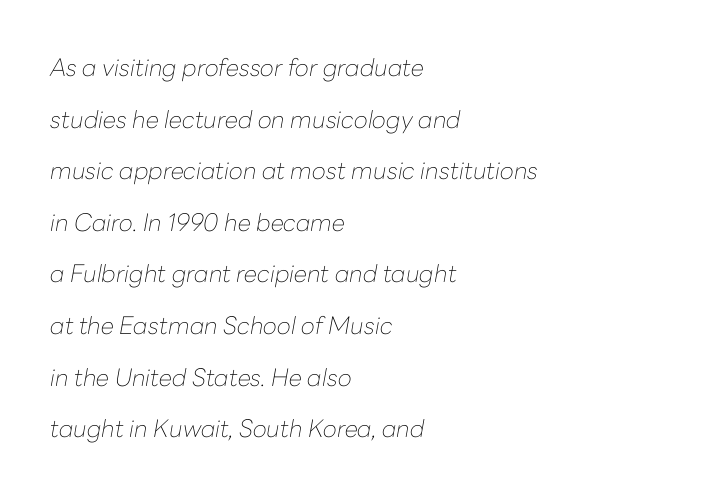
{"italic": "yes", "lean": "right", "slant_degrees": 10, "bold": "no", "underline": "no", "align": "left", "line_spacing": "loose", "line_spacing_ratio": 2.15, "letter_spacing": "normal", "letter_spacing_em": 0.0, "glyph_px": 24}
